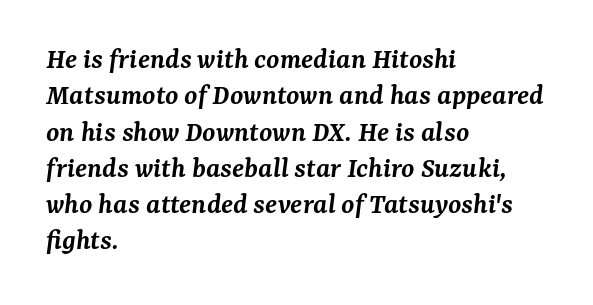
Q: Is the text bold? A: Semi-bold.
Q: Is the text italic (slanted)? A: Yes, it leans right by about 7 degrees.
Q: Is the typeface a serif or a sans-serif typeface? A: Serif.
Q: Is the text underlined? A: No.
Q: How is the paragraph aligned? A: Left-aligned.
Q: Is the spacing between letters normal or unusually wide? A: Normal.
Q: Width (condensed, normal, or wide)? A: Normal.
Q: Stroke contrast? A: Medium.
Q: x-height? A: Medium.
Q: Monospaced? A: No.
